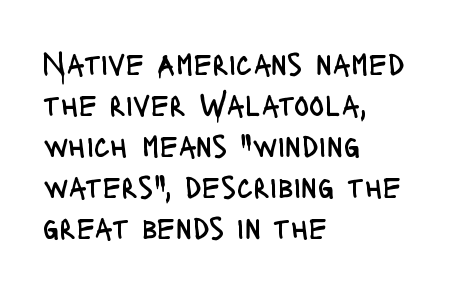
Q: Is the text bold? A: No.
Q: Is the text italic (slanted)? A: No, it is upright.
Q: Is the typeface a serif or a sans-serif typeface? A: Sans-serif.
Q: Is the text underlined? A: No.
Q: How is the paragraph aligned? A: Left-aligned.
Q: Is the spacing between letters normal or unusually wide? A: Normal.
Q: Is the spacing between lines tight, normal or loose? A: Normal.
Q: Width (condensed, normal, or wide)? A: Condensed.
Q: Stroke contrast? A: Low.
Q: x-height? A: Large.
Q: Monospaced? A: No.
